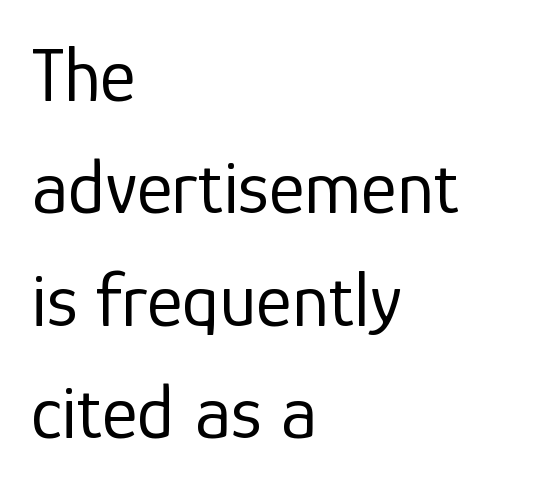
The image shows 77 px regular-weight sans-serif type, upright; set left-aligned, normal line spacing (1.46x), normal letter spacing, not underlined; low stroke contrast and a medium x-height.
